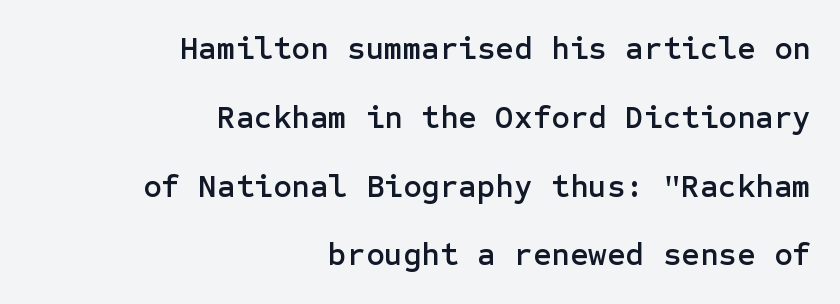
{"serif": "no", "italic": "no", "width": "normal", "stroke_contrast": "low", "x_height": "medium", "underline": "no", "align": "right", "line_spacing": "loose", "line_spacing_ratio": 2.15, "letter_spacing": "normal", "letter_spacing_em": 0.0, "glyph_px": 32}
